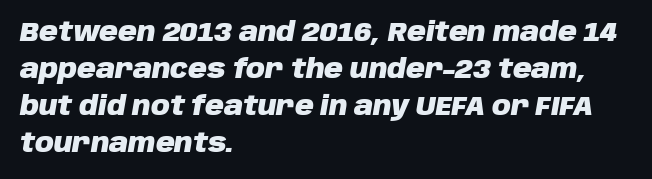
{"italic": "yes", "lean": "right", "slant_degrees": 10, "bold": "yes", "underline": "no", "align": "left", "line_spacing": "normal", "line_spacing_ratio": 1.42, "letter_spacing": "normal", "letter_spacing_em": 0.0, "glyph_px": 26}
